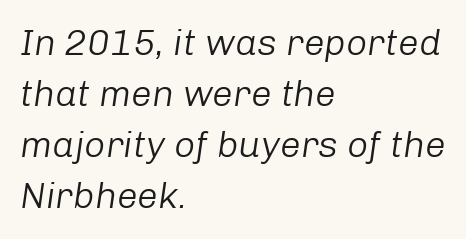
{"italic": "yes", "lean": "right", "slant_degrees": 8, "bold": "no", "weight": "light", "width": "normal", "stroke_contrast": "low", "x_height": "medium", "monospaced": "no", "underline": "no", "align": "left", "line_spacing": "normal", "line_spacing_ratio": 1.38, "letter_spacing": "normal", "letter_spacing_em": 0.0, "glyph_px": 37}
